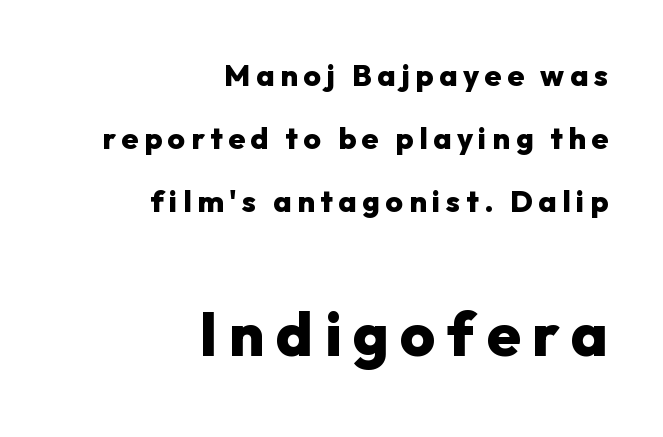
Q: Is the text bold? A: Yes.
Q: Is the text italic (slanted)? A: No, it is upright.
Q: Is the typeface a serif or a sans-serif typeface? A: Sans-serif.
Q: Is the text underlined? A: No.
Q: How is the paragraph aligned? A: Right-aligned.
Q: Is the spacing between lines tight, normal or loose? A: Loose.
Q: Which block of text is set in a larger size, the first (top) or the second (bottom)? A: The second (bottom) one.
Q: Width (condensed, normal, or wide)? A: Normal.
Q: Stroke contrast? A: Low.
Q: x-height? A: Medium.
Q: Monospaced? A: No.
